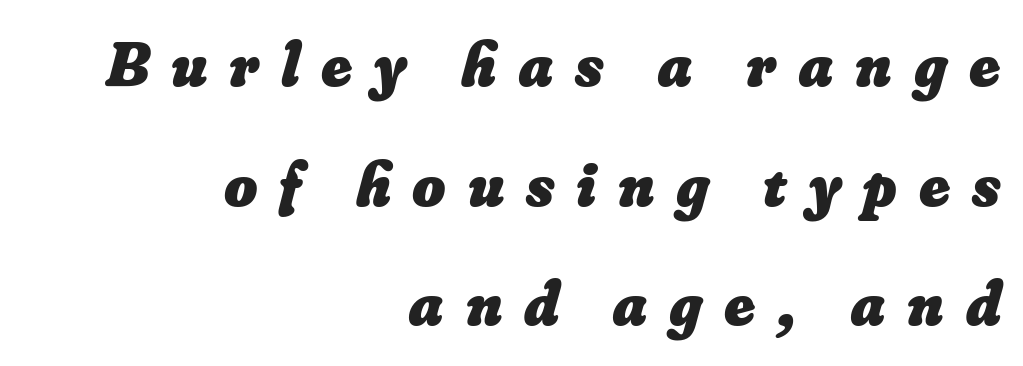
The image shows 64 px heavy type; set right-aligned, line spacing 1.87x, unusually wide letter spacing (+0.34 em), not underlined; low stroke contrast and a small x-height.
